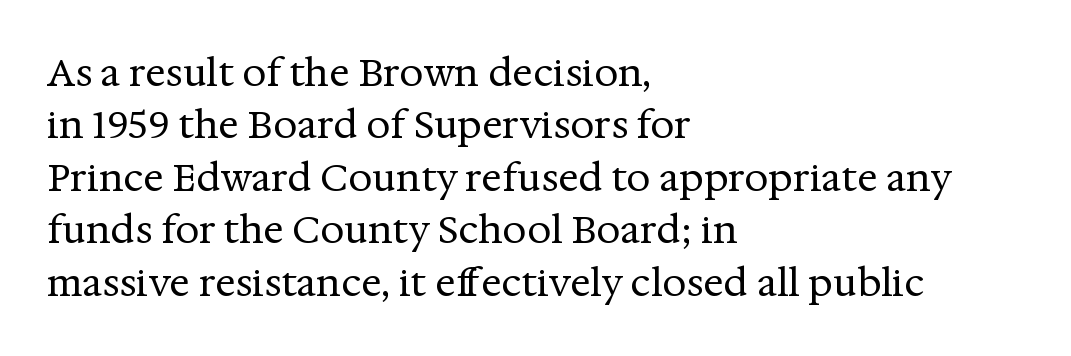
Q: Is the text bold? A: No.
Q: Is the text italic (slanted)? A: No, it is upright.
Q: Is the typeface a serif or a sans-serif typeface? A: Serif.
Q: Is the text underlined? A: No.
Q: How is the paragraph aligned? A: Left-aligned.
Q: Is the spacing between letters normal or unusually wide? A: Normal.
Q: Is the spacing between lines tight, normal or loose? A: Normal.
Q: Width (condensed, normal, or wide)? A: Normal.
Q: Stroke contrast? A: Medium.
Q: x-height? A: Medium.
Q: Monospaced? A: No.
